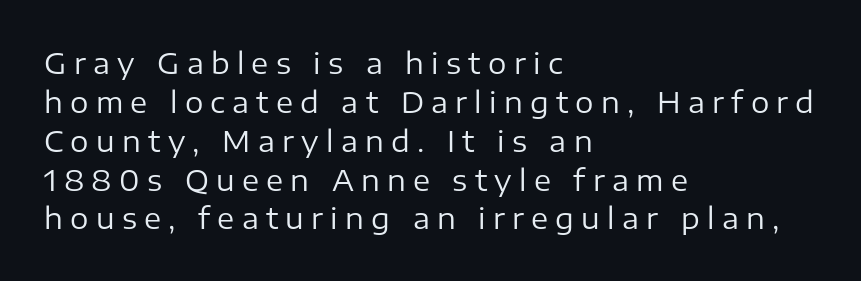
The specimen omits any rule beneath the text block's lines. How would I describe the line gaps? Plain and ordinary. Where is the straight margin? On the left. If you drew a line through each stem, it would be perfectly vertical. Students, note that the glyphs here are deliberately spaced far apart. Each letter's strokes conclude bluntly, with no projecting serifs.
